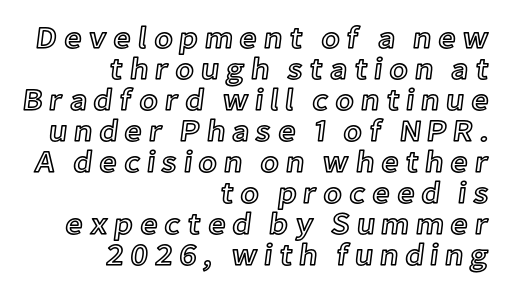
The image shows 31 px text type; set right-aligned, tight line spacing (1.0x), unusually wide letter spacing (+0.2 em), not underlined; a medium x-height.
